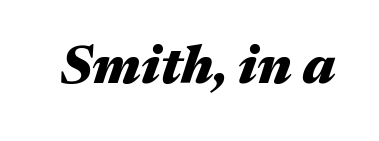
The image shows 54 px heavy, wide type, italic (leaning right); set normal letter spacing, not underlined; medium stroke contrast and a medium x-height.
